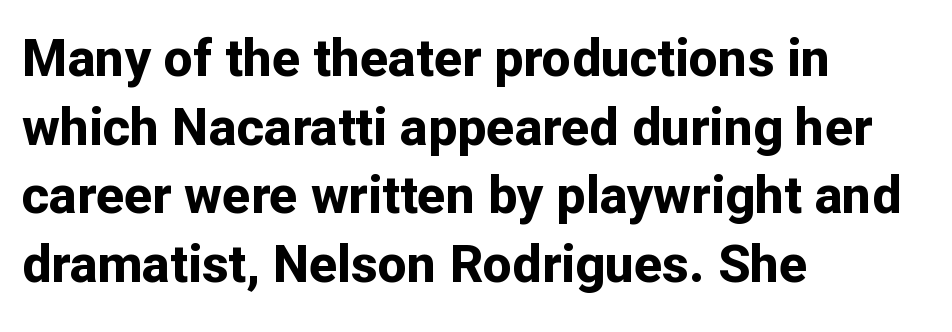
The image shows 52 px bold sans-serif type, upright; set left-aligned, normal line spacing (1.32x), normal letter spacing, not underlined; low stroke contrast and a medium x-height.
